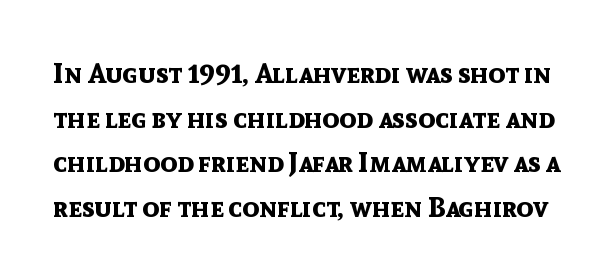
Posture: upright roman. Type style note: lacks serifs. This rendering leaves character spacing at its baseline value. No word sits above an underline. Its strokes are broad and dark, the hallmark of bold type.
